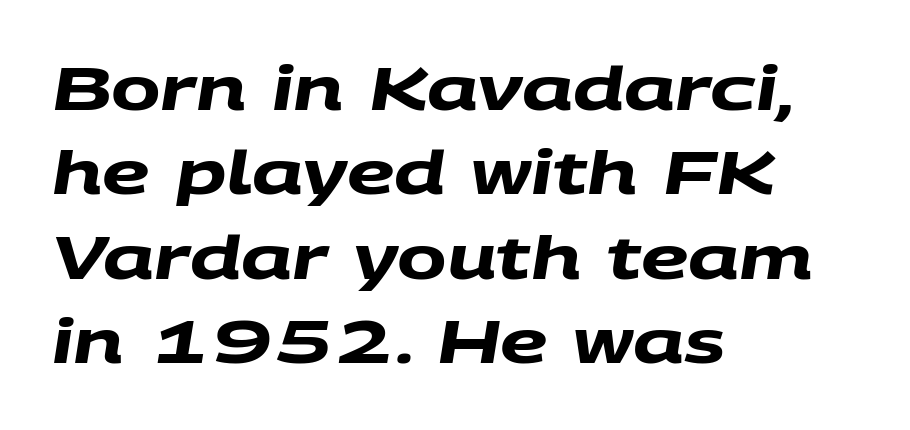
{"serif": "no", "bold": "yes", "weight": "heavy", "width": "wide", "stroke_contrast": "medium", "x_height": "large", "monospaced": "no", "underline": "no", "align": "left", "line_spacing": "normal", "line_spacing_ratio": 1.43, "letter_spacing": "normal", "letter_spacing_em": 0.0, "glyph_px": 59}
